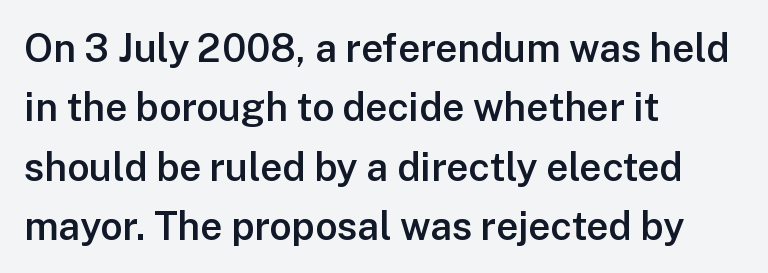
Q: Is the text bold? A: Semi-bold.
Q: Is the text italic (slanted)? A: No, it is upright.
Q: Is the typeface a serif or a sans-serif typeface? A: Sans-serif.
Q: Is the text underlined? A: No.
Q: How is the paragraph aligned? A: Left-aligned.
Q: Is the spacing between letters normal or unusually wide? A: Normal.
Q: Is the spacing between lines tight, normal or loose? A: Normal.
Q: Width (condensed, normal, or wide)? A: Normal.
Q: Stroke contrast? A: Low.
Q: x-height? A: Medium.
Q: Monospaced? A: No.
